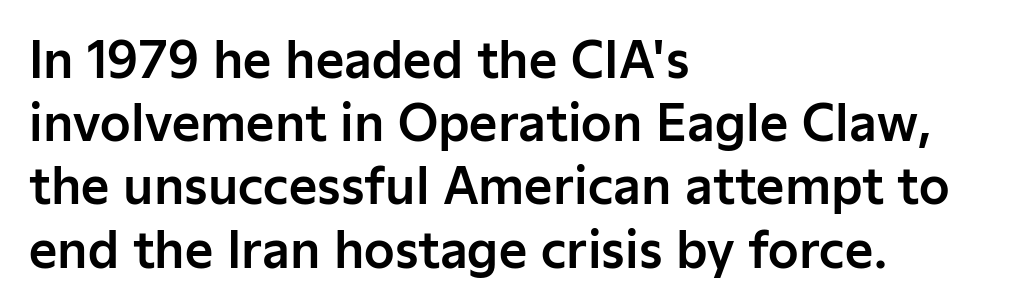
The image shows 49 px sans-serif type, upright; set left-aligned, normal line spacing (1.29x), normal letter spacing, not underlined; low stroke contrast and a medium x-height.
